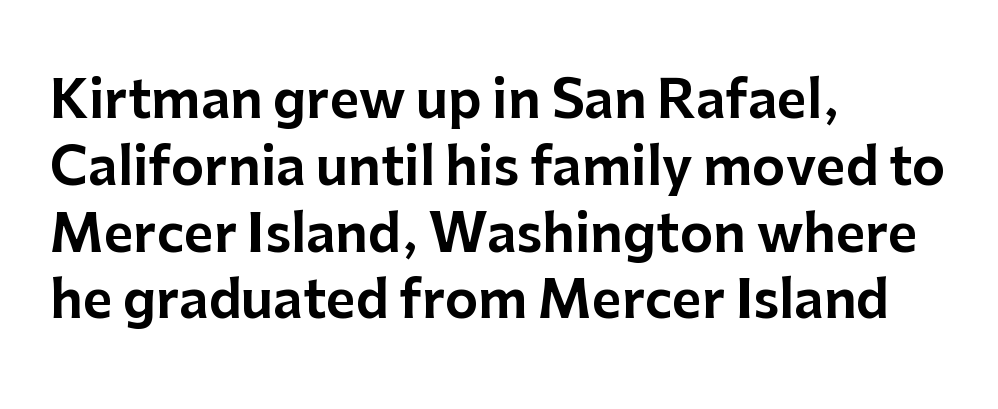
The image shows 51 px sans-serif type, upright; set left-aligned, normal line spacing (1.31x), normal letter spacing, not underlined; low stroke contrast and a medium x-height.
